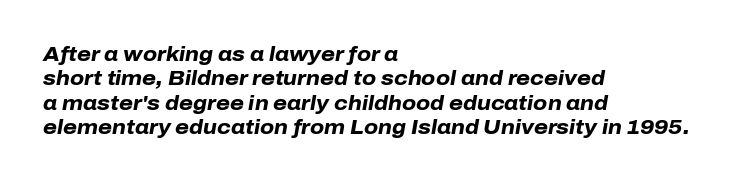
Q: Is the text bold? A: Yes.
Q: Is the text italic (slanted)? A: Yes, it leans right by about 10 degrees.
Q: Is the text underlined? A: No.
Q: How is the paragraph aligned? A: Left-aligned.
Q: Is the spacing between letters normal or unusually wide? A: Normal.
